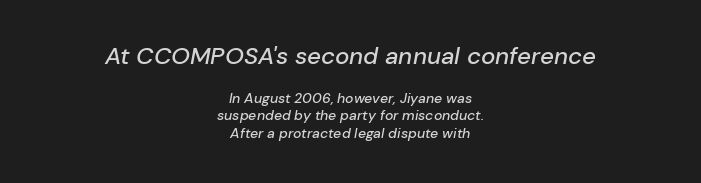
{"italic": "yes", "lean": "right", "slant_degrees": 10, "underline": "no", "align": "center", "line_spacing_ratio": 1.24, "letter_spacing": "normal", "letter_spacing_em": 0.0, "larger_block": "first", "size_ratio": 1.71, "glyph_px": 24}
